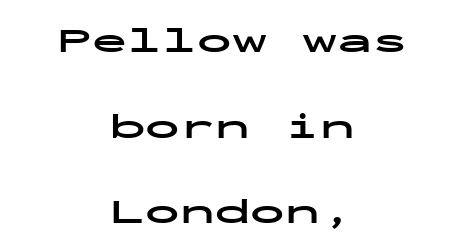
{"serif": "no", "italic": "no", "bold": "yes", "weight": "bold", "width": "wide", "stroke_contrast": "low", "x_height": "medium", "monospaced": "yes", "underline": "no", "align": "center", "line_spacing": "loose", "line_spacing_ratio": 2.45, "letter_spacing": "normal", "letter_spacing_em": 0.0, "glyph_px": 35}
